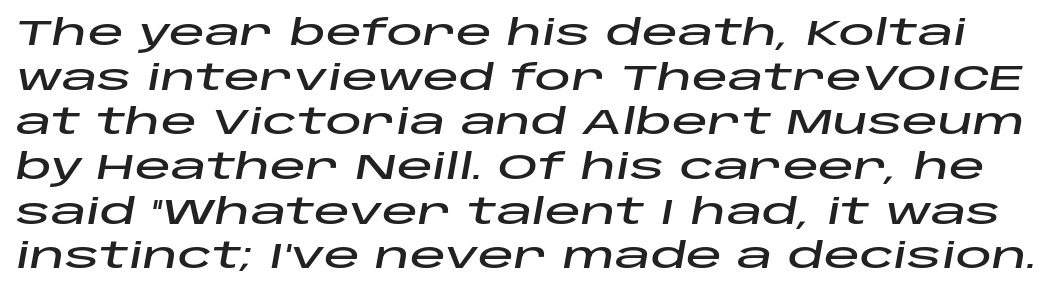
The image shows 36 px wide type, italic (leaning right); set line spacing 1.24x, normal letter spacing, not underlined; low stroke contrast and a large x-height.
